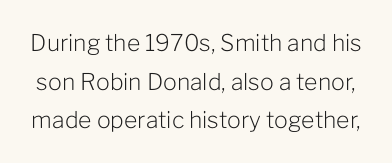
The image shows 23 px text type, upright; set normal line spacing (1.68x), normal letter spacing, not underlined.
